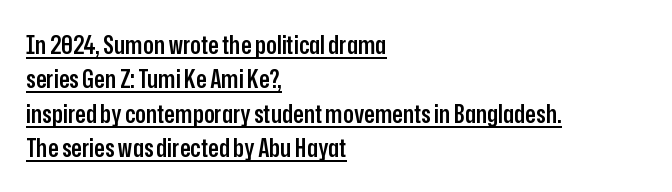
{"italic": "no", "bold": "semi", "underline": "yes", "align": "left", "line_spacing": "normal", "line_spacing_ratio": 1.38, "letter_spacing": "normal", "letter_spacing_em": 0.0, "glyph_px": 25}
